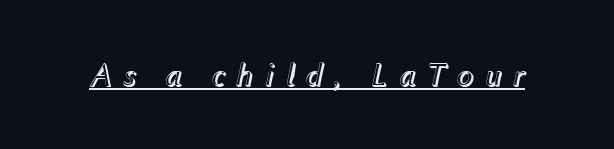
Tracking here is generous; glyphs stand well apart from one another. The face used here has a pronounced slope to its letters. The face used here is proportionally spaced, like ordinary book or web type. This rendering features underlined lettering.
